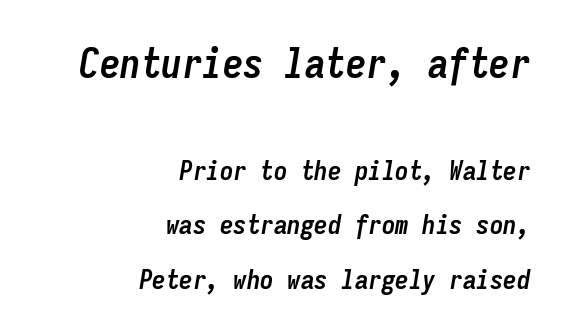
Q: Is the text bold? A: Yes.
Q: Is the text italic (slanted)? A: Yes, it leans right by about 9 degrees.
Q: Is the text underlined? A: No.
Q: How is the paragraph aligned? A: Right-aligned.
Q: Is the spacing between letters normal or unusually wide? A: Normal.
Q: Is the spacing between lines tight, normal or loose? A: Loose.
Q: Which block of text is set in a larger size, the first (top) or the second (bottom)? A: The first (top) one.
Q: Width (condensed, normal, or wide)? A: Condensed.
Q: Stroke contrast? A: Low.
Q: x-height? A: Medium.
Q: Monospaced? A: Yes.
